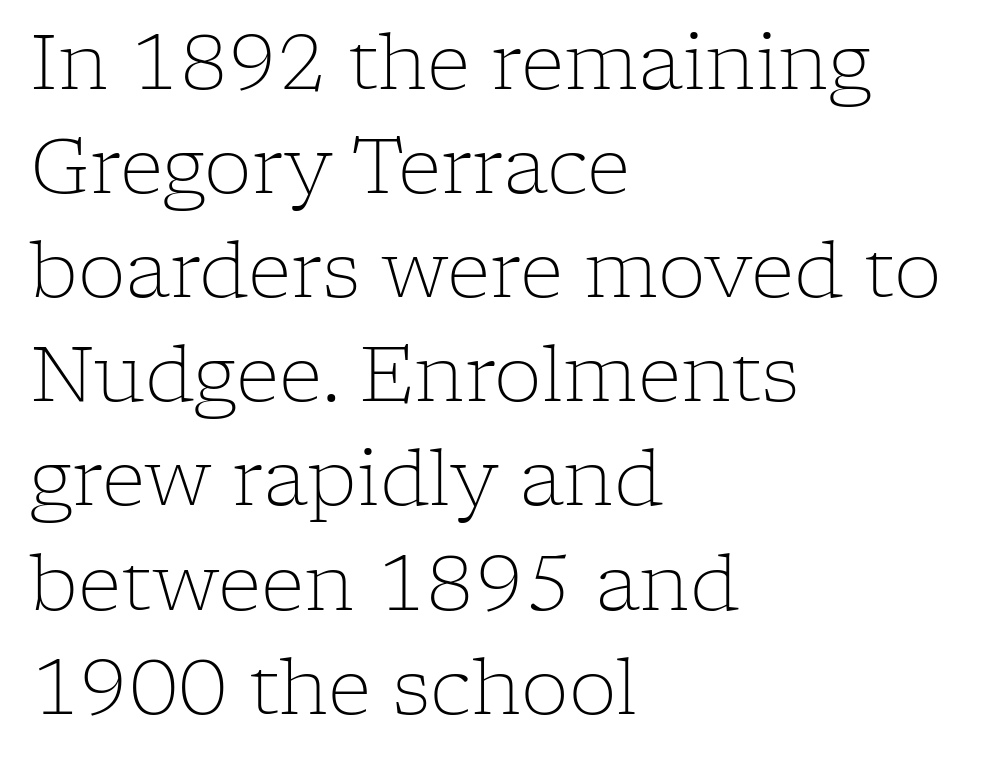
The image shows 76 px light serif type, upright; set left-aligned, normal line spacing (1.37x), normal letter spacing, not underlined; low stroke contrast and a medium x-height.
